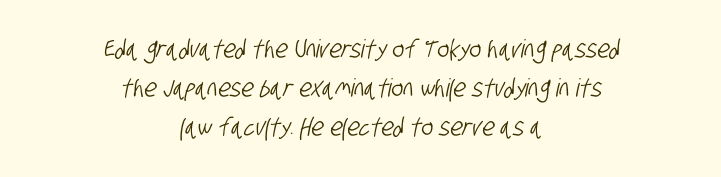
The image shows 25 px text type; set centered, normal line spacing (1.56x), normal letter spacing, not underlined.
